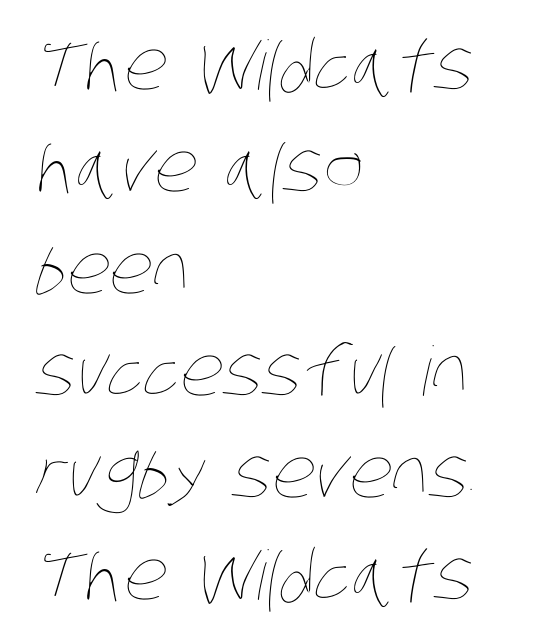
{"bold": "no", "weight": "thin", "width": "condensed", "stroke_contrast": "low", "x_height": "large", "monospaced": "no", "underline": "no", "align": "left", "line_spacing": "normal", "line_spacing_ratio": 1.5, "letter_spacing": "normal", "letter_spacing_em": 0.0, "glyph_px": 68}
